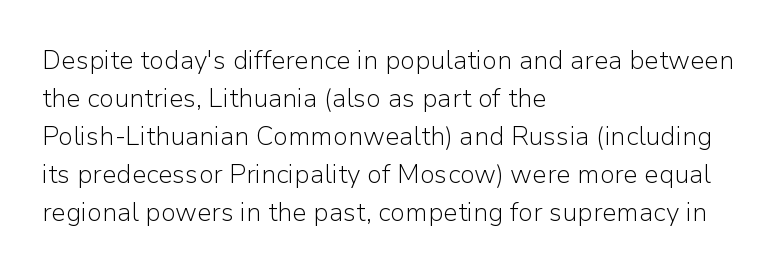
Q: Is the text bold? A: No.
Q: Is the text italic (slanted)? A: No, it is upright.
Q: Is the text underlined? A: No.
Q: How is the paragraph aligned? A: Left-aligned.
Q: Is the spacing between letters normal or unusually wide? A: Normal.
Q: Is the spacing between lines tight, normal or loose? A: Normal.
